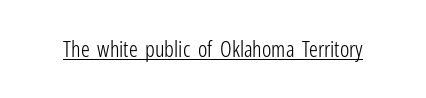
{"italic": "no", "bold": "no", "underline": "yes", "letter_spacing": "normal", "letter_spacing_em": 0.0, "glyph_px": 22}
